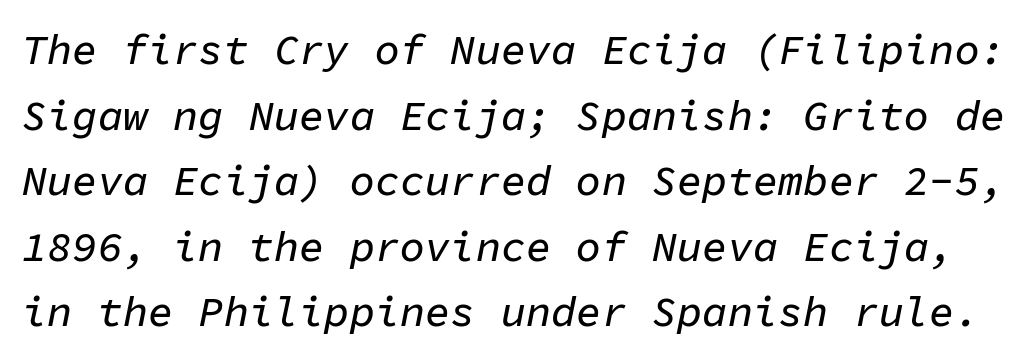
Q: Is the text italic (slanted)? A: Yes, it leans right by about 11 degrees.
Q: Is the text underlined? A: No.
Q: Is the spacing between letters normal or unusually wide? A: Normal.
Q: Is the spacing between lines tight, normal or loose? A: Normal.
Q: Width (condensed, normal, or wide)? A: Normal.
Q: Stroke contrast? A: Low.
Q: x-height? A: Medium.
Q: Monospaced? A: Yes.
